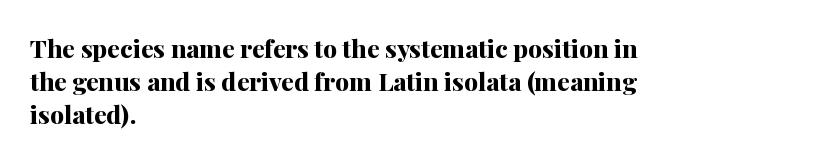
The image shows 25 px bold type, upright; set left-aligned, normal line spacing (1.33x), normal letter spacing, not underlined.
